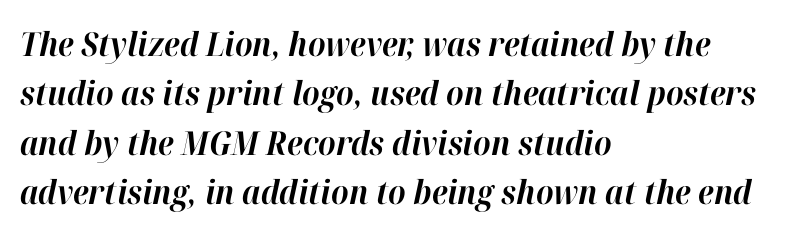
Regular leading. Character widths vary here, with narrow letters taking less room than wide ones. Between one letter and the next there's only the usual sliver of space. The rag falls on the right side of this text block. Emphasis by weight is at full strength: bold. Quick note: italic.
